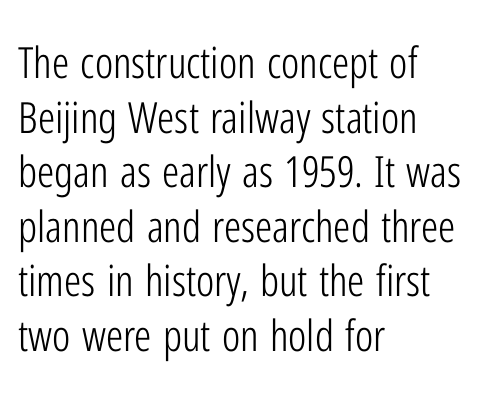
Q: Is the text bold? A: No.
Q: Is the text italic (slanted)? A: No, it is upright.
Q: Is the typeface a serif or a sans-serif typeface? A: Sans-serif.
Q: Is the text underlined? A: No.
Q: How is the paragraph aligned? A: Left-aligned.
Q: Is the spacing between letters normal or unusually wide? A: Normal.
Q: Is the spacing between lines tight, normal or loose? A: Normal.
Q: Width (condensed, normal, or wide)? A: Condensed.
Q: Stroke contrast? A: Low.
Q: x-height? A: Medium.
Q: Monospaced? A: No.
